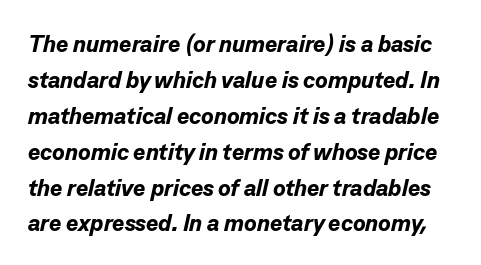
{"italic": "yes", "lean": "right", "slant_degrees": 13, "bold": "yes", "underline": "no", "line_spacing": "normal", "line_spacing_ratio": 1.56, "letter_spacing": "normal", "letter_spacing_em": 0.0, "glyph_px": 23}
